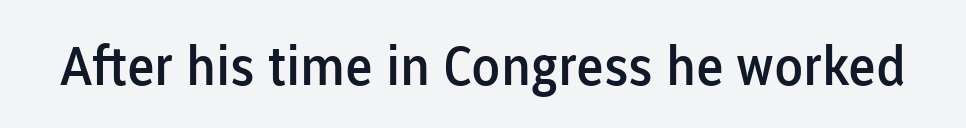
Proportional: the letters do not fall into vertical columns. How heavy is the stroke? Medium-heavy — a semibold, shy of bold. Are there feet on the stems? There aren't — it's a sans. The lettering holds an erect, upright posture throughout. Standard letterfit; no display-style spreading of the glyphs.
